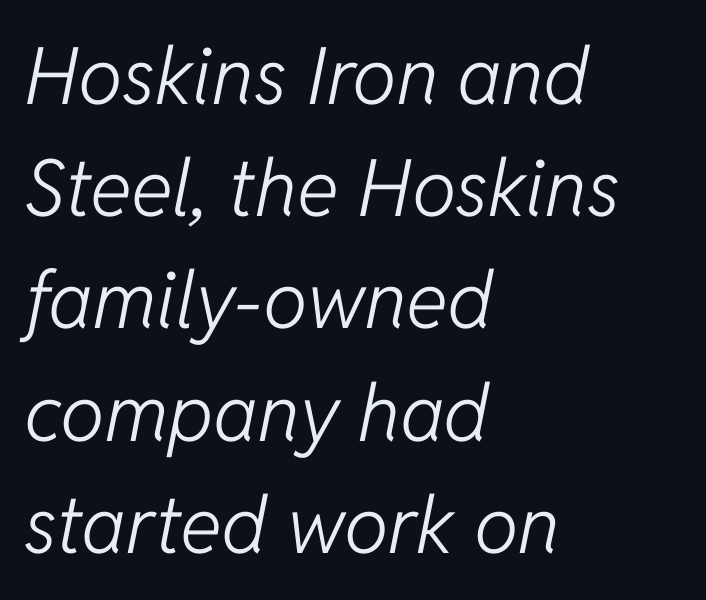
Q: Is the text bold? A: No.
Q: Is the text italic (slanted)? A: Yes, it leans right by about 11 degrees.
Q: Is the text underlined? A: No.
Q: How is the paragraph aligned? A: Left-aligned.
Q: Is the spacing between letters normal or unusually wide? A: Normal.
Q: Is the spacing between lines tight, normal or loose? A: Normal.
Q: Width (condensed, normal, or wide)? A: Normal.
Q: Stroke contrast? A: Low.
Q: x-height? A: Medium.
Q: Monospaced? A: No.
